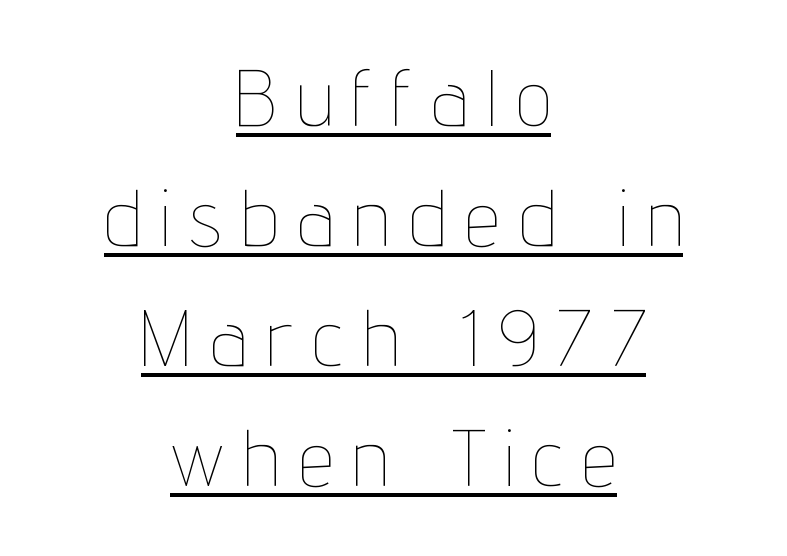
The image shows 79 px thin, condensed type, upright; set centered, normal line spacing (1.52x), unusually wide letter spacing (+0.26 em), underlined; low stroke contrast and a medium x-height.
